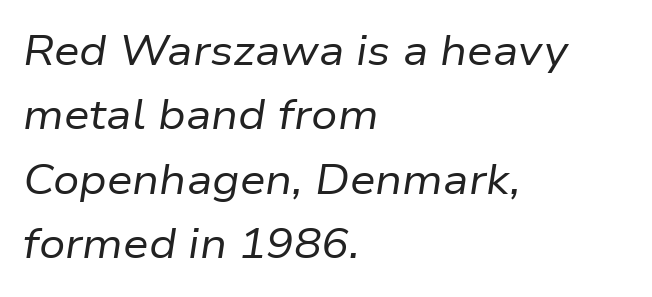
Q: Is the text bold? A: No.
Q: Is the text italic (slanted)? A: Yes, it leans right by about 9 degrees.
Q: Is the text underlined? A: No.
Q: How is the paragraph aligned? A: Left-aligned.
Q: Is the spacing between letters normal or unusually wide? A: Normal.
Q: Is the spacing between lines tight, normal or loose? A: Normal.
Q: Width (condensed, normal, or wide)? A: Normal.
Q: Stroke contrast? A: Low.
Q: x-height? A: Medium.
Q: Monospaced? A: No.
